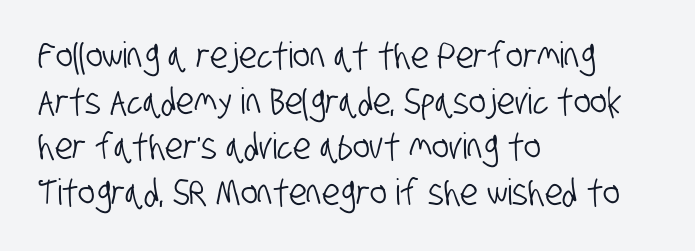
The image shows 36 px condensed sans-serif type; set left-aligned, normal line spacing (1.27x), normal letter spacing, not underlined; low stroke contrast and a large x-height.
